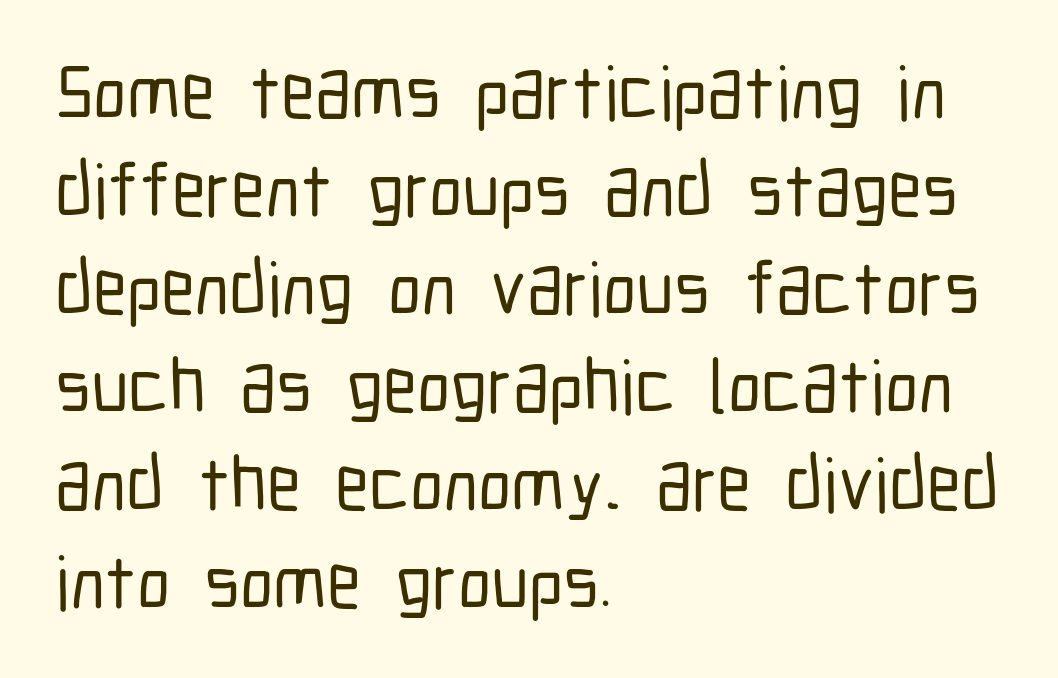
The image shows 76 px condensed sans-serif type, upright; set left-aligned, normal line spacing (1.29x), normal letter spacing, not underlined; low stroke contrast and a medium x-height.
